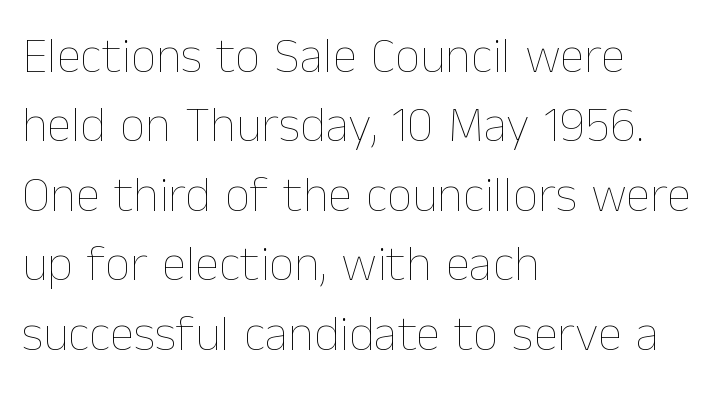
{"italic": "no", "bold": "no", "weight": "thin", "width": "normal", "stroke_contrast": "low", "x_height": "medium", "monospaced": "no", "underline": "no", "align": "left", "line_spacing": "normal", "line_spacing_ratio": 1.39, "letter_spacing": "normal", "letter_spacing_em": 0.0, "glyph_px": 50}
